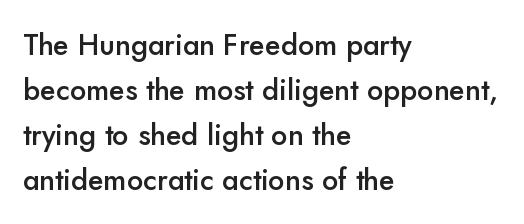
Q: Is the text bold? A: Semi-bold.
Q: Is the text italic (slanted)? A: No, it is upright.
Q: Is the typeface a serif or a sans-serif typeface? A: Sans-serif.
Q: Is the text underlined? A: No.
Q: How is the paragraph aligned? A: Left-aligned.
Q: Is the spacing between letters normal or unusually wide? A: Normal.
Q: Is the spacing between lines tight, normal or loose? A: Normal.
Q: Width (condensed, normal, or wide)? A: Normal.
Q: Stroke contrast? A: Low.
Q: x-height? A: Small.
Q: Monospaced? A: No.
